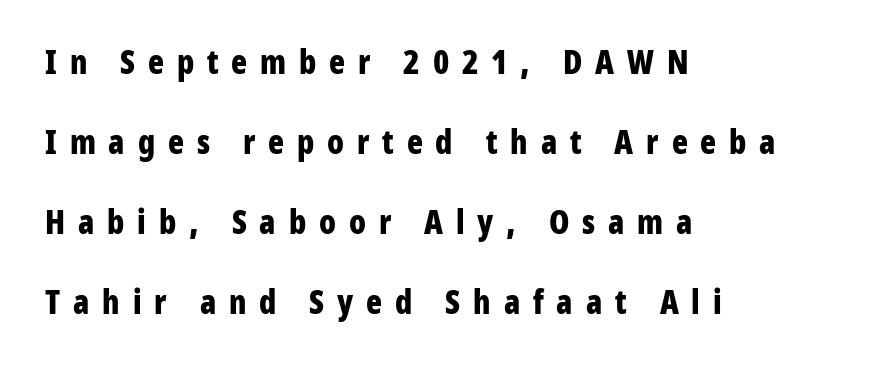
The image shows 33 px bold, condensed sans-serif type, upright; set left-aligned, loose line spacing (2.42x), unusually wide letter spacing (+0.39 em), not underlined; low stroke contrast and a medium x-height.
